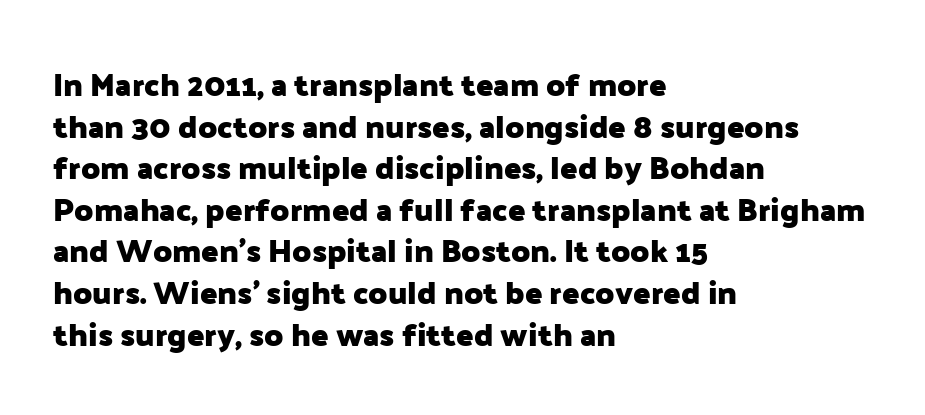
The image shows 32 px heavy sans-serif type, upright; set left-aligned, normal line spacing (1.3x), normal letter spacing, not underlined; low stroke contrast and a medium x-height.
